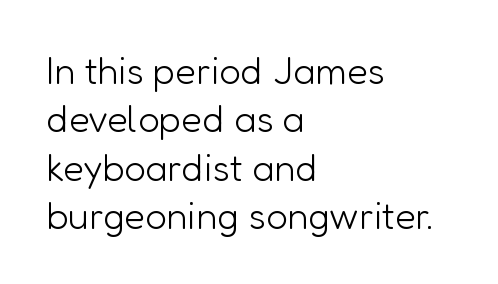
Q: Is the text bold? A: No.
Q: Is the text italic (slanted)? A: No, it is upright.
Q: Is the typeface a serif or a sans-serif typeface? A: Sans-serif.
Q: Is the text underlined? A: No.
Q: How is the paragraph aligned? A: Left-aligned.
Q: Is the spacing between letters normal or unusually wide? A: Normal.
Q: Is the spacing between lines tight, normal or loose? A: Normal.
Q: Width (condensed, normal, or wide)? A: Normal.
Q: Stroke contrast? A: Low.
Q: x-height? A: Medium.
Q: Monospaced? A: No.
